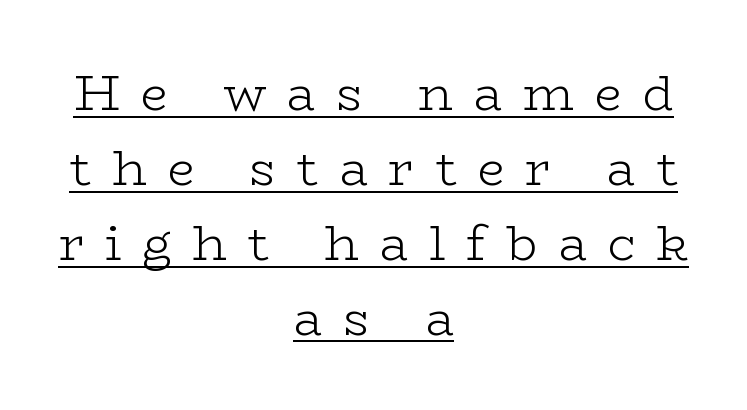
{"serif": "yes", "italic": "no", "bold": "no", "weight": "light", "width": "wide", "stroke_contrast": "low", "x_height": "medium", "monospaced": "no", "underline": "yes", "align": "center", "line_spacing": "normal", "line_spacing_ratio": 1.53, "letter_spacing": "wide", "letter_spacing_em": 0.42, "glyph_px": 49}
